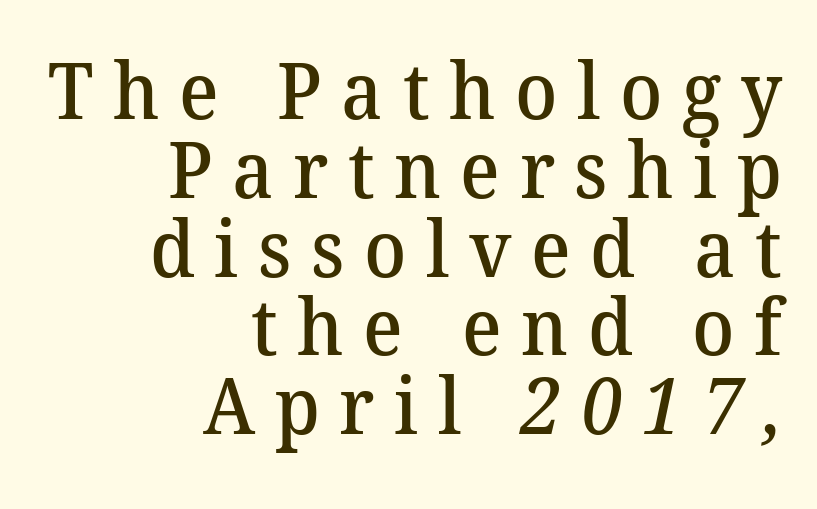
{"serif": "yes", "bold": "semi", "weight": "semibold", "width": "normal", "stroke_contrast": "medium", "x_height": "medium", "monospaced": "no", "underline": "no", "align": "right", "line_spacing": "tight", "line_spacing_ratio": 1.01, "letter_spacing": "wide", "letter_spacing_em": 0.25, "glyph_px": 78}
